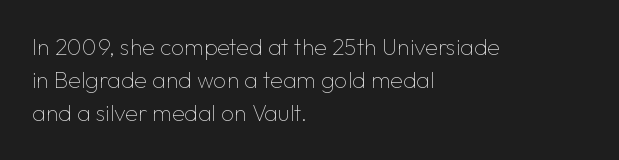
The image shows 23 px text type, upright; set left-aligned, normal line spacing (1.44x), normal letter spacing, not underlined.
